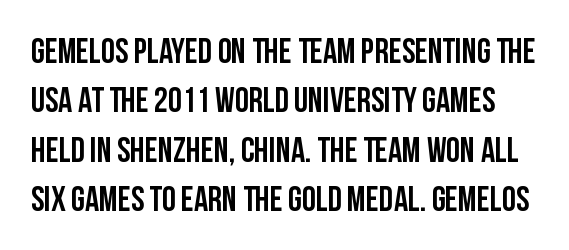
Q: Is the text italic (slanted)? A: No, it is upright.
Q: Is the typeface a serif or a sans-serif typeface? A: Sans-serif.
Q: Is the text underlined? A: No.
Q: Is the spacing between letters normal or unusually wide? A: Normal.
Q: Is the spacing between lines tight, normal or loose? A: Normal.
Q: Width (condensed, normal, or wide)? A: Condensed.
Q: Stroke contrast? A: Low.
Q: x-height? A: Large.
Q: Monospaced? A: No.
